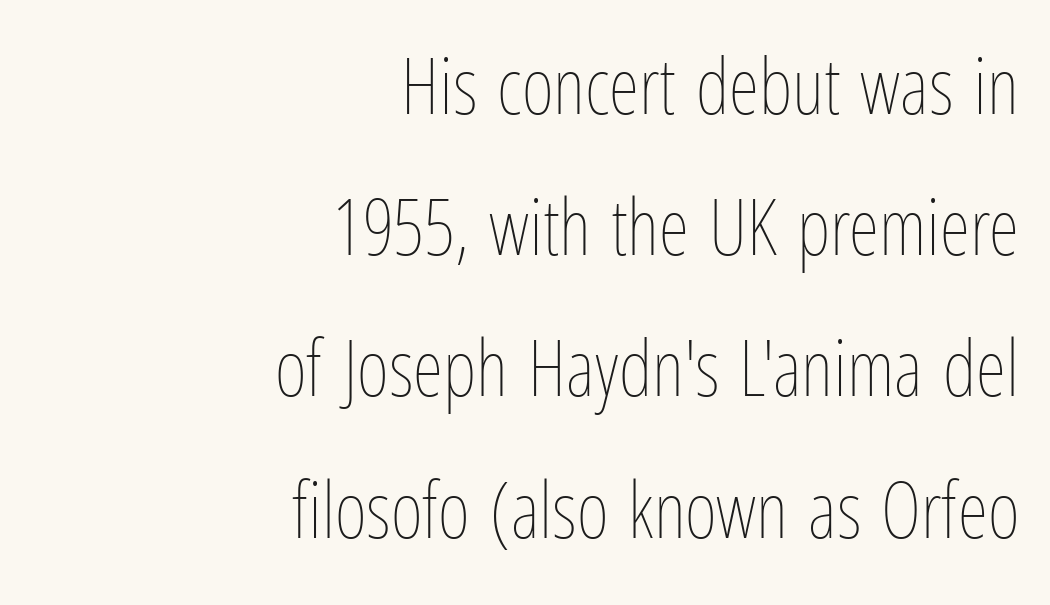
Bold? No — there's no thickening of the strokes. Style check: upright. Only glyphs here, with clear space below each row. Reading down the block, your eye finds every line finishing at a fixed right position. Looks like regular typesetting: each glyph gets only the width it needs.
